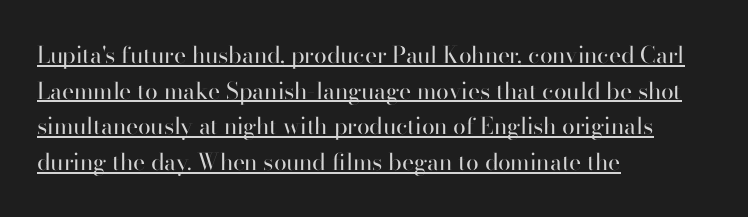
The image shows 23 px text type, upright; set left-aligned, normal line spacing (1.55x), normal letter spacing, underlined.
